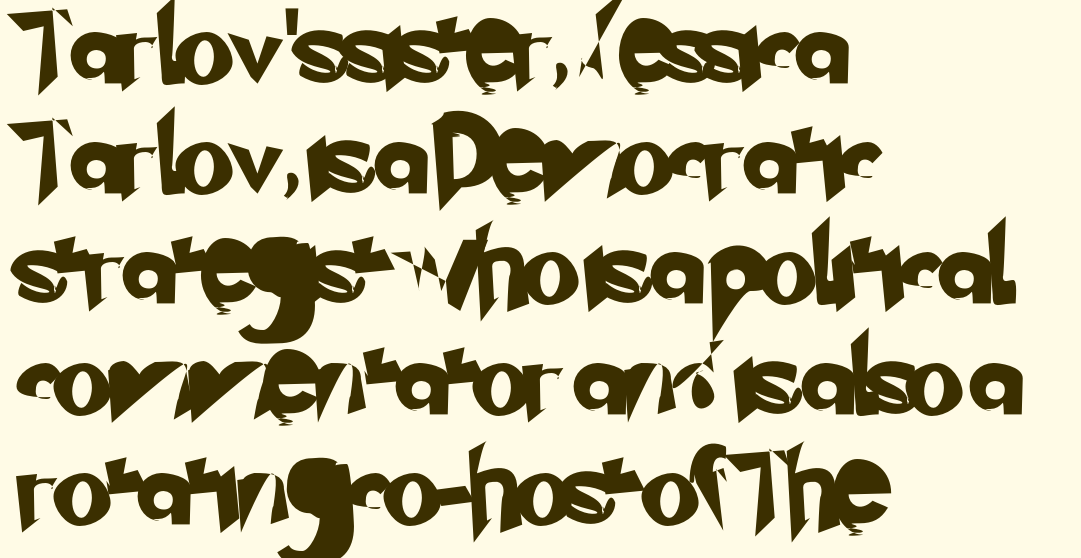
Q: Is the typeface a serif or a sans-serif typeface? A: Sans-serif.
Q: Is the text underlined? A: No.
Q: How is the paragraph aligned? A: Left-aligned.
Q: Is the spacing between letters normal or unusually wide? A: Normal.
Q: Is the spacing between lines tight, normal or loose? A: Normal.
Q: Width (condensed, normal, or wide)? A: Normal.
Q: Stroke contrast? A: Low.
Q: x-height? A: Small.
Q: Monospaced? A: No.
